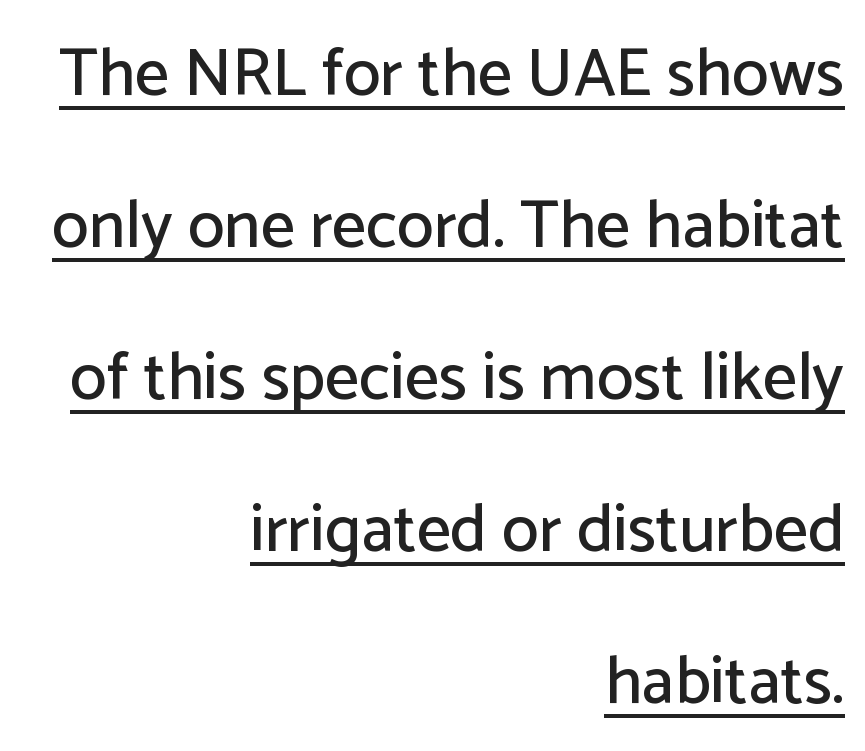
Q: Is the text italic (slanted)? A: No, it is upright.
Q: Is the typeface a serif or a sans-serif typeface? A: Sans-serif.
Q: Is the text underlined? A: Yes.
Q: How is the paragraph aligned? A: Right-aligned.
Q: Is the spacing between letters normal or unusually wide? A: Normal.
Q: Is the spacing between lines tight, normal or loose? A: Loose.
Q: Width (condensed, normal, or wide)? A: Normal.
Q: Stroke contrast? A: Low.
Q: x-height? A: Medium.
Q: Monospaced? A: No.
